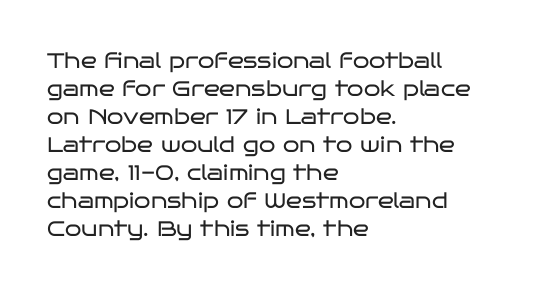
The image shows 21 px text type, upright; set left-aligned, normal line spacing (1.33x), normal letter spacing, not underlined.
